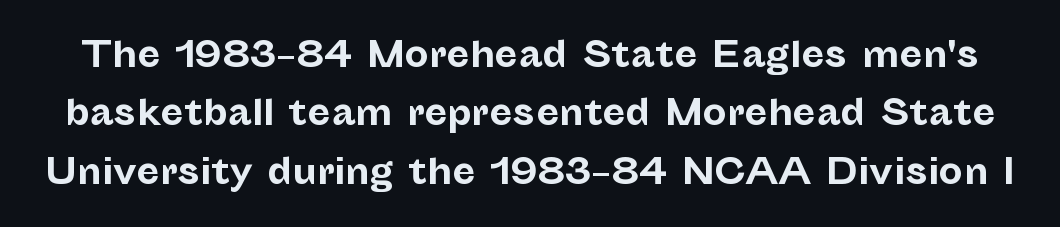
Stroke terminals: plain, sans-serif. Compared with an ordinary text face, these strokes are far heavier — a full bold. This sample uses plain, unmodified letter spacing. Descender tails drop into unmarked territory.
